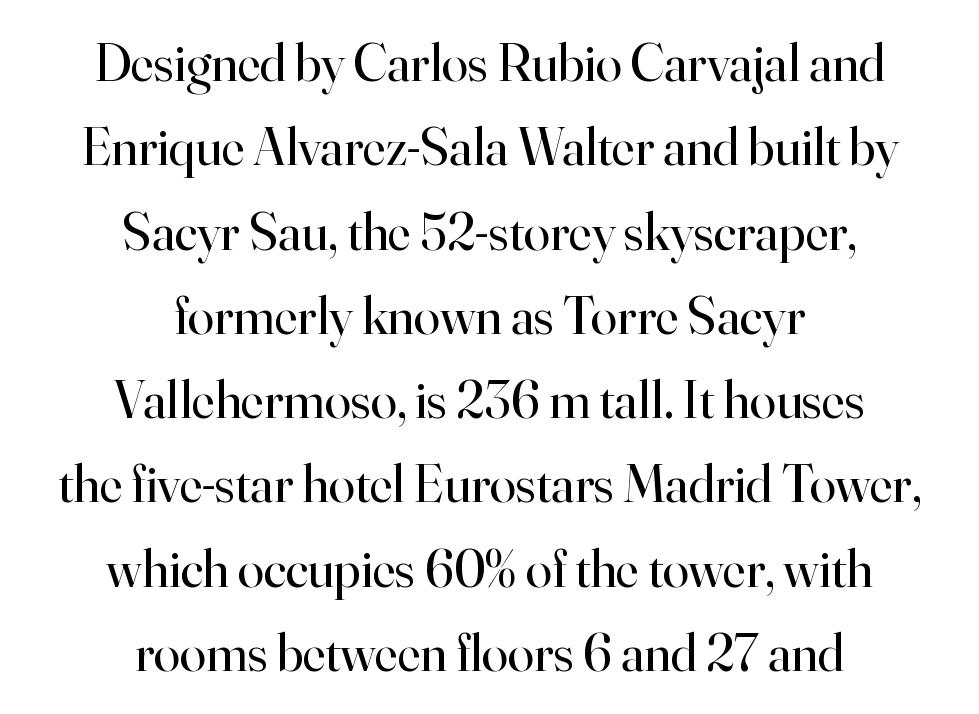
Q: Is the text bold? A: No.
Q: Is the text italic (slanted)? A: No, it is upright.
Q: Is the typeface a serif or a sans-serif typeface? A: Serif.
Q: Is the text underlined? A: No.
Q: How is the paragraph aligned? A: Centered.
Q: Is the spacing between letters normal or unusually wide? A: Normal.
Q: Is the spacing between lines tight, normal or loose? A: Normal.
Q: Width (condensed, normal, or wide)? A: Normal.
Q: Stroke contrast? A: High.
Q: x-height? A: Small.
Q: Monospaced? A: No.
